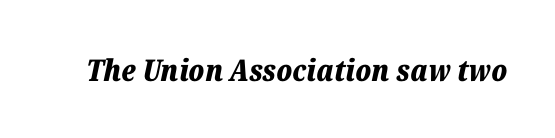
The image shows 30 px bold type, italic (leaning right); set normal letter spacing, not underlined; low stroke contrast and a medium x-height.
